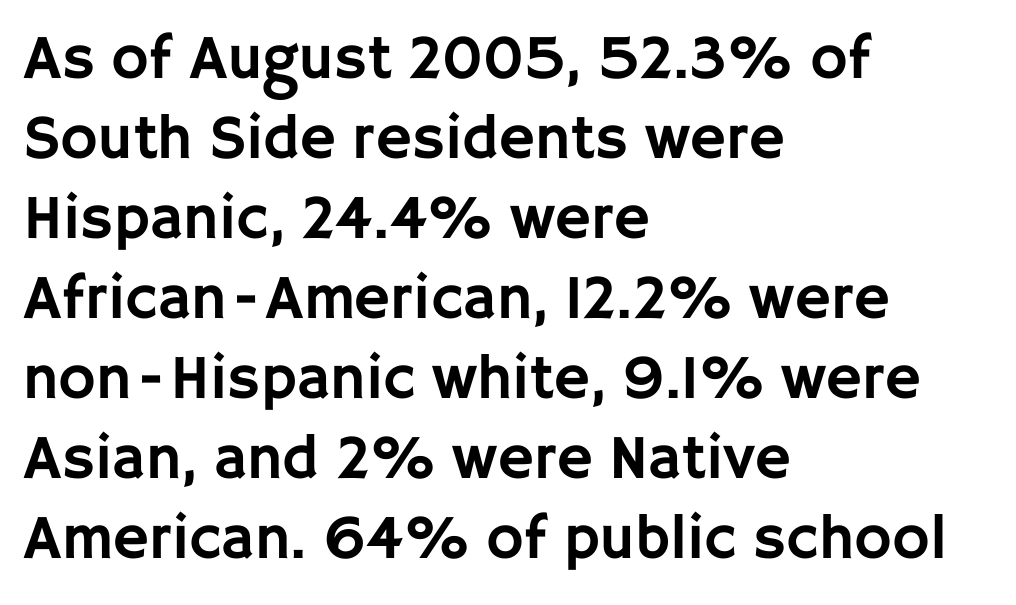
{"serif": "no", "italic": "no", "width": "normal", "stroke_contrast": "low", "x_height": "large", "monospaced": "no", "underline": "no", "align": "left", "line_spacing": "normal", "line_spacing_ratio": 1.27, "letter_spacing": "normal", "letter_spacing_em": 0.0, "glyph_px": 63}
